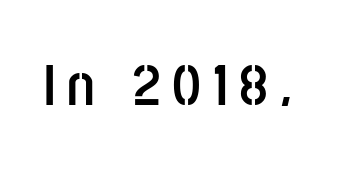
The letterforms stand isolated, each surrounded by extra space. As a designer I'd log this as weight 700, bold. Nobody drew a line under any word here. Type style note: lacks serifs. Style check: upright. You could not count columns in this text — the font is proportionally spaced.
